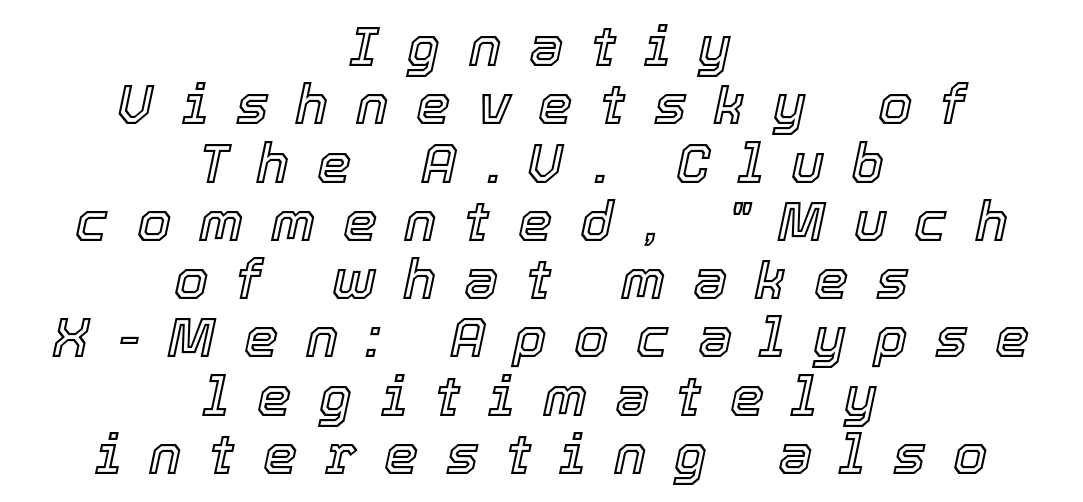
Is there much room between lines? No — they nearly touch. The string is rendered with underlining switched off. If you drew a line through each stem, it would be angled. Spacing verdict: proportional, widths tailored to each character.
